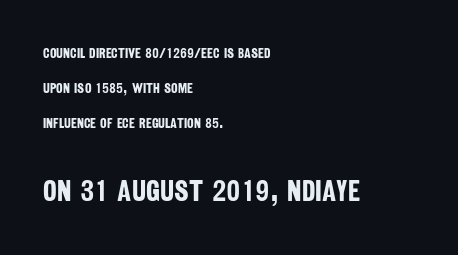
Spacing verdict: proportional, widths tailored to each character. Typesetter's note — lower block bumped up in size, upper block left smaller. The face used here is rendered with its standard letterfit. Typographic density is high because the face is bold. These lines stand farther apart than default settings would place them.
